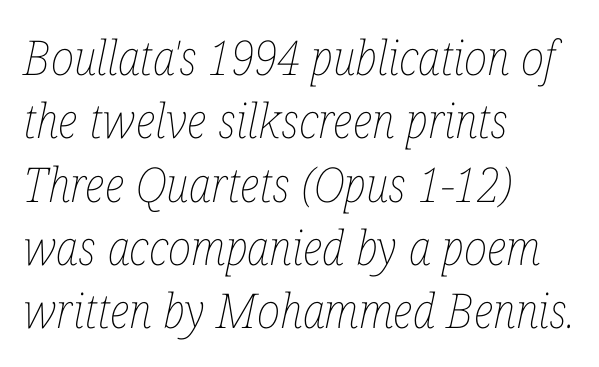
{"italic": "yes", "lean": "right", "slant_degrees": 12, "bold": "no", "weight": "thin", "width": "condensed", "stroke_contrast": "low", "x_height": "medium", "monospaced": "no", "underline": "no", "align": "left", "line_spacing": "normal", "line_spacing_ratio": 1.32, "letter_spacing": "normal", "letter_spacing_em": 0.0, "glyph_px": 48}
